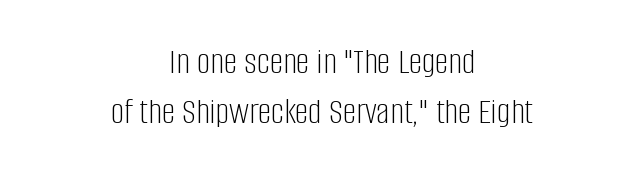
{"serif": "no", "italic": "no", "bold": "no", "weight": "light", "width": "condensed", "stroke_contrast": "low", "x_height": "large", "monospaced": "no", "underline": "no", "align": "center", "line_spacing": "normal", "line_spacing_ratio": 1.31, "letter_spacing": "normal", "letter_spacing_em": 0.0, "glyph_px": 38}
